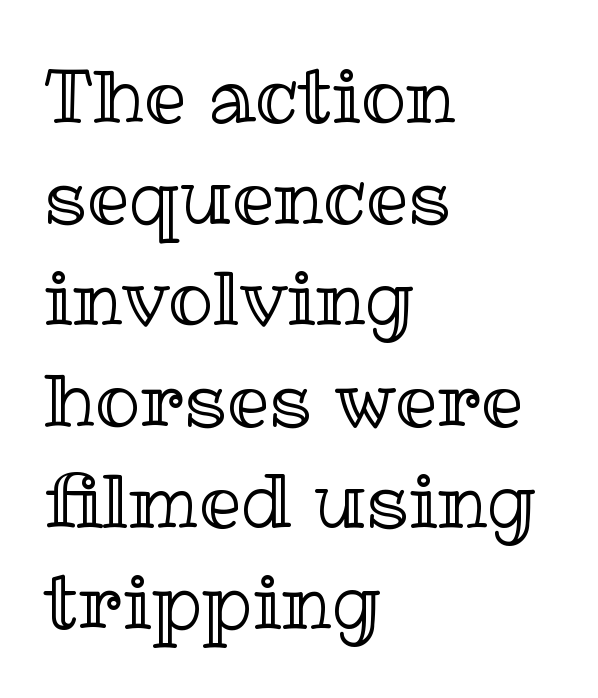
Q: Is the text italic (slanted)? A: No, it is upright.
Q: Is the text underlined? A: No.
Q: How is the paragraph aligned? A: Left-aligned.
Q: Is the spacing between letters normal or unusually wide? A: Normal.
Q: Is the spacing between lines tight, normal or loose? A: Normal.
Q: Width (condensed, normal, or wide)? A: Normal.
Q: x-height? A: Medium.
Q: Monospaced? A: No.
